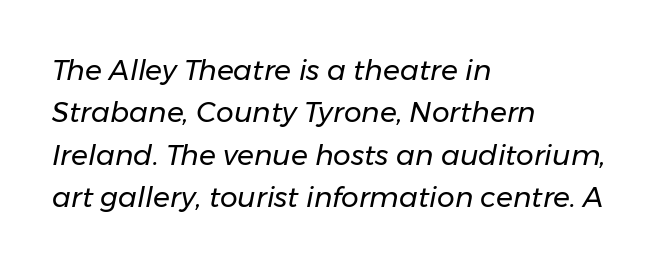
Q: Is the text bold? A: No.
Q: Is the text italic (slanted)? A: Yes, it leans right by about 11 degrees.
Q: Is the text underlined? A: No.
Q: How is the paragraph aligned? A: Left-aligned.
Q: Is the spacing between letters normal or unusually wide? A: Normal.
Q: Is the spacing between lines tight, normal or loose? A: Normal.
Q: Width (condensed, normal, or wide)? A: Normal.
Q: Stroke contrast? A: Low.
Q: x-height? A: Medium.
Q: Monospaced? A: No.
